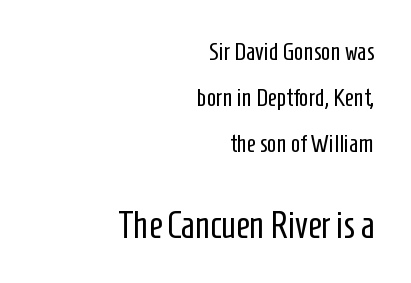
{"serif": "no", "italic": "no", "bold": "no", "weight": "regular", "width": "condensed", "stroke_contrast": "low", "x_height": "medium", "monospaced": "no", "underline": "no", "align": "right", "line_spacing_ratio": 1.84, "letter_spacing": "normal", "letter_spacing_em": 0.0, "larger_block": "second", "size_ratio": 1.48, "glyph_px": 37}
